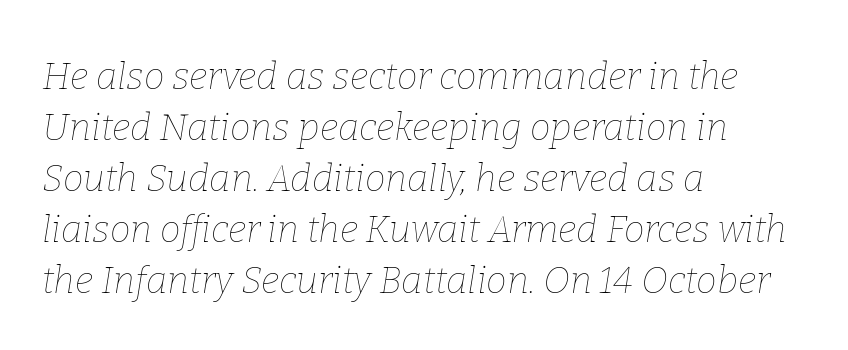
The image shows 37 px thin type, italic (leaning right); set left-aligned, normal line spacing (1.38x), normal letter spacing, not underlined; low stroke contrast and a medium x-height.
